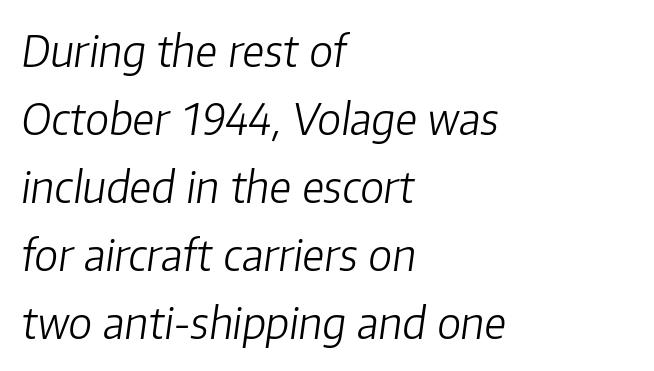
Q: Is the text bold? A: No.
Q: Is the text italic (slanted)? A: Yes, it leans right by about 8 degrees.
Q: Is the text underlined? A: No.
Q: How is the paragraph aligned? A: Left-aligned.
Q: Is the spacing between letters normal or unusually wide? A: Normal.
Q: Is the spacing between lines tight, normal or loose? A: Normal.
Q: Width (condensed, normal, or wide)? A: Normal.
Q: Stroke contrast? A: Low.
Q: x-height? A: Medium.
Q: Monospaced? A: No.
